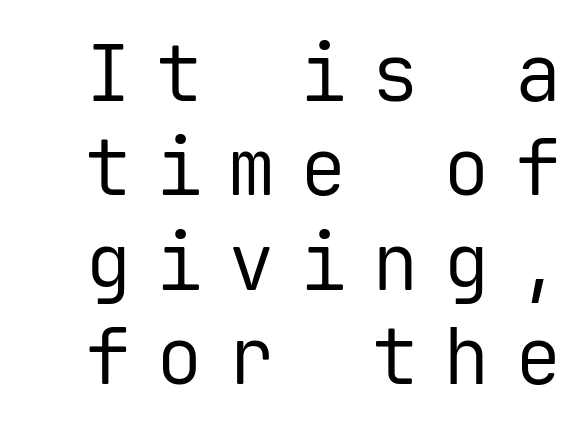
The image shows 78 px regular-weight sans-serif type, upright, monospaced; set line spacing 1.21x, unusually wide letter spacing (+0.32 em), not underlined; low stroke contrast and a medium x-height.
